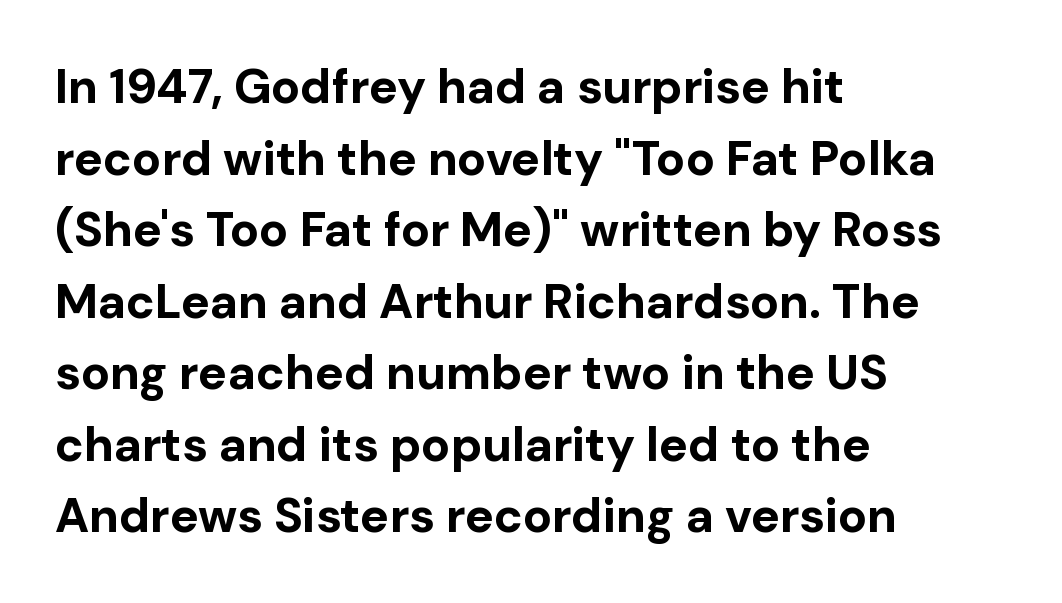
{"serif": "no", "italic": "no", "bold": "yes", "weight": "bold", "width": "normal", "stroke_contrast": "low", "x_height": "medium", "monospaced": "no", "underline": "no", "align": "left", "line_spacing": "normal", "line_spacing_ratio": 1.49, "letter_spacing": "normal", "letter_spacing_em": 0.0, "glyph_px": 48}
